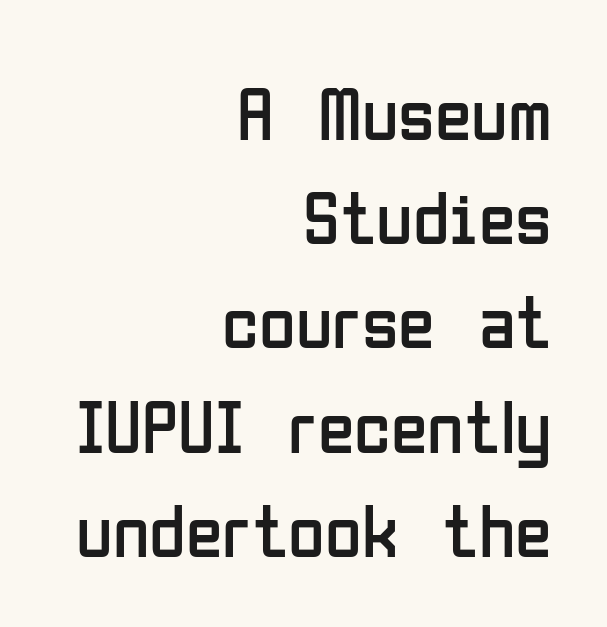
Q: Is the text bold? A: No.
Q: Is the text italic (slanted)? A: No, it is upright.
Q: Is the typeface a serif or a sans-serif typeface? A: Sans-serif.
Q: Is the text underlined? A: No.
Q: How is the paragraph aligned? A: Right-aligned.
Q: Is the spacing between letters normal or unusually wide? A: Normal.
Q: Is the spacing between lines tight, normal or loose? A: Normal.
Q: Width (condensed, normal, or wide)? A: Condensed.
Q: Stroke contrast? A: Low.
Q: x-height? A: Medium.
Q: Monospaced? A: No.
